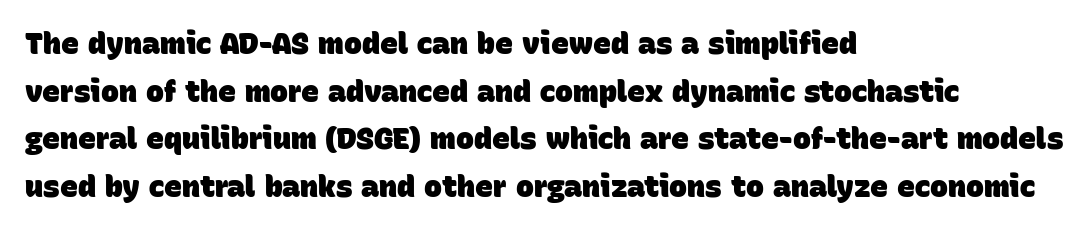
{"serif": "no", "bold": "yes", "weight": "heavy", "width": "normal", "stroke_contrast": "low", "x_height": "large", "monospaced": "no", "underline": "no", "align": "left", "line_spacing": "normal", "line_spacing_ratio": 1.59, "letter_spacing": "normal", "letter_spacing_em": 0.0, "glyph_px": 30}
